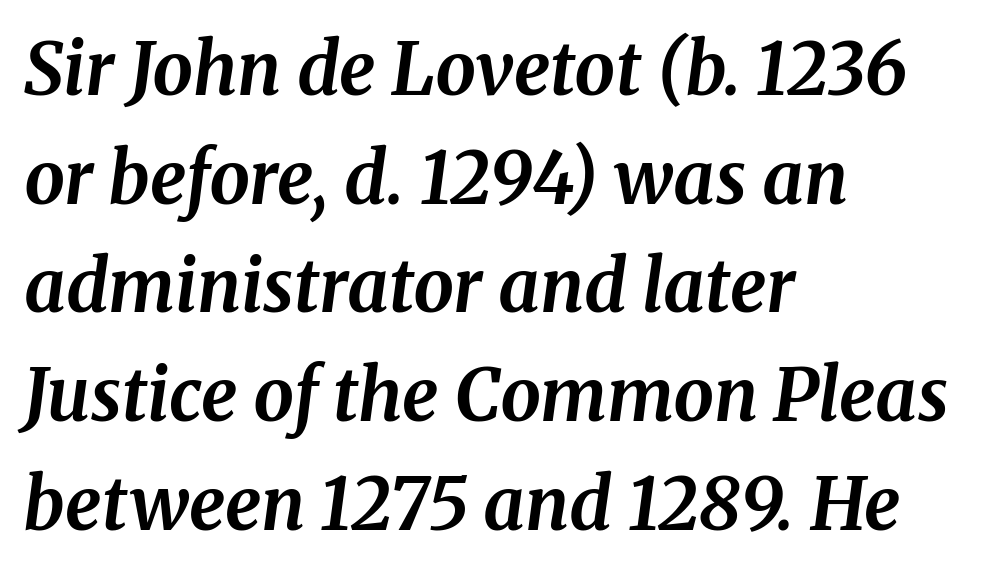
Q: Is the text bold? A: Yes.
Q: Is the text italic (slanted)? A: Yes, it leans right by about 8 degrees.
Q: Is the typeface a serif or a sans-serif typeface? A: Serif.
Q: Is the text underlined? A: No.
Q: How is the paragraph aligned? A: Left-aligned.
Q: Is the spacing between letters normal or unusually wide? A: Normal.
Q: Is the spacing between lines tight, normal or loose? A: Normal.
Q: Width (condensed, normal, or wide)? A: Normal.
Q: Stroke contrast? A: Medium.
Q: x-height? A: Medium.
Q: Monospaced? A: No.
